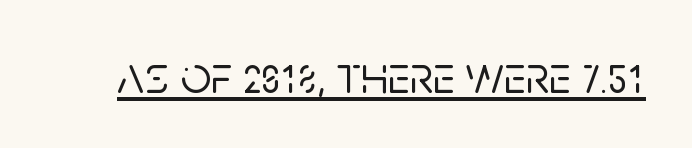
A typesetter would call this proportional, since set widths differ per character. What decoration does the sample have? An underline. Italic: no, the glyphs are upright roman. Look at the tracking — it's just the regular setting, nothing added. In terms of letterform style, serifs are entirely absent.
